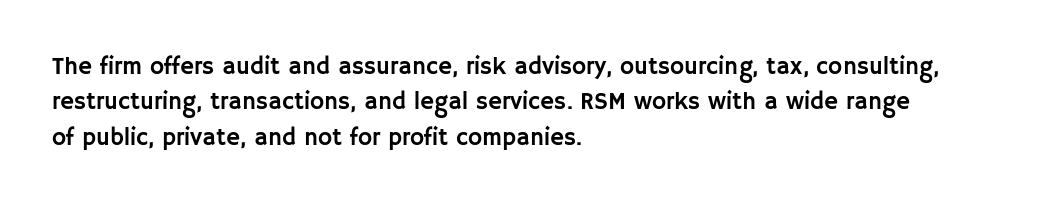
The passage shown stacks its lines at a standard gap. No extra tracking has been applied to these lines. Compared with a centered layout, this one pins lines to the left instead. The area under the type is left untouched. When letters stand straight like this, we call the style roman or upright.
